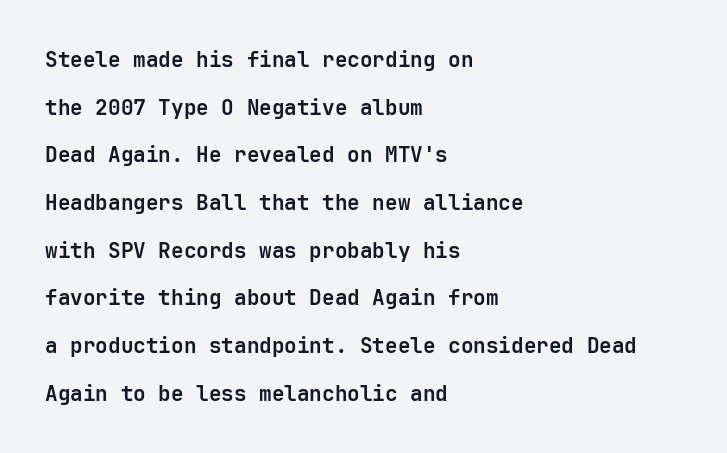
{"italic": "no", "bold": "yes", "underline": "no", "align": "left", "line_spacing": "loose", "line_spacing_ratio": 2.27, "letter_spacing": "normal", "letter_spacing_em": 0.0, "glyph_px": 21}
